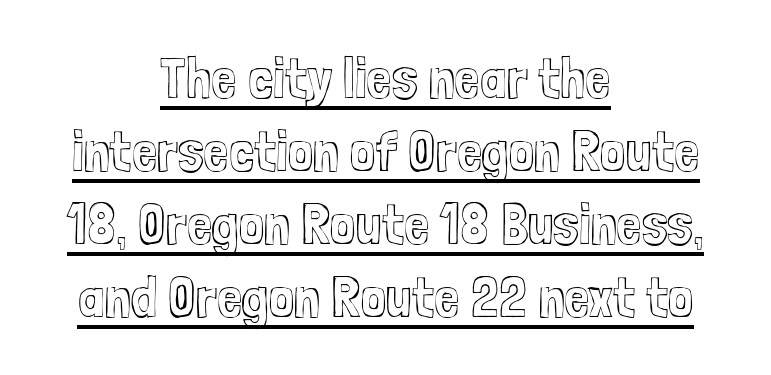
{"italic": "no", "width": "condensed", "x_height": "medium", "monospaced": "no", "underline": "yes", "align": "center", "line_spacing": "normal", "line_spacing_ratio": 1.28, "letter_spacing": "normal", "letter_spacing_em": 0.0, "glyph_px": 57}
